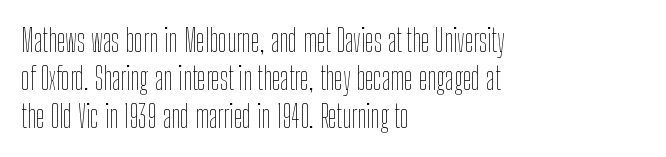
Q: Is the text bold? A: No.
Q: Is the text italic (slanted)? A: No, it is upright.
Q: Is the text underlined? A: No.
Q: How is the paragraph aligned? A: Left-aligned.
Q: Is the spacing between letters normal or unusually wide? A: Normal.
Q: Width (condensed, normal, or wide)? A: Condensed.
Q: Stroke contrast? A: Low.
Q: x-height? A: Medium.
Q: Monospaced? A: No.
